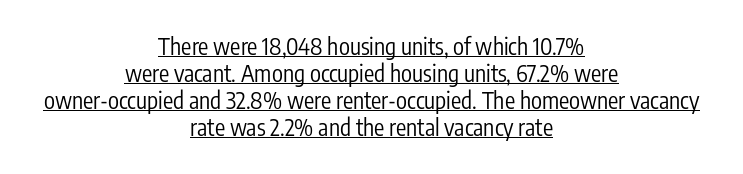
The image shows 23 px text type, upright; set centered, line spacing 1.18x, normal letter spacing, underlined.
